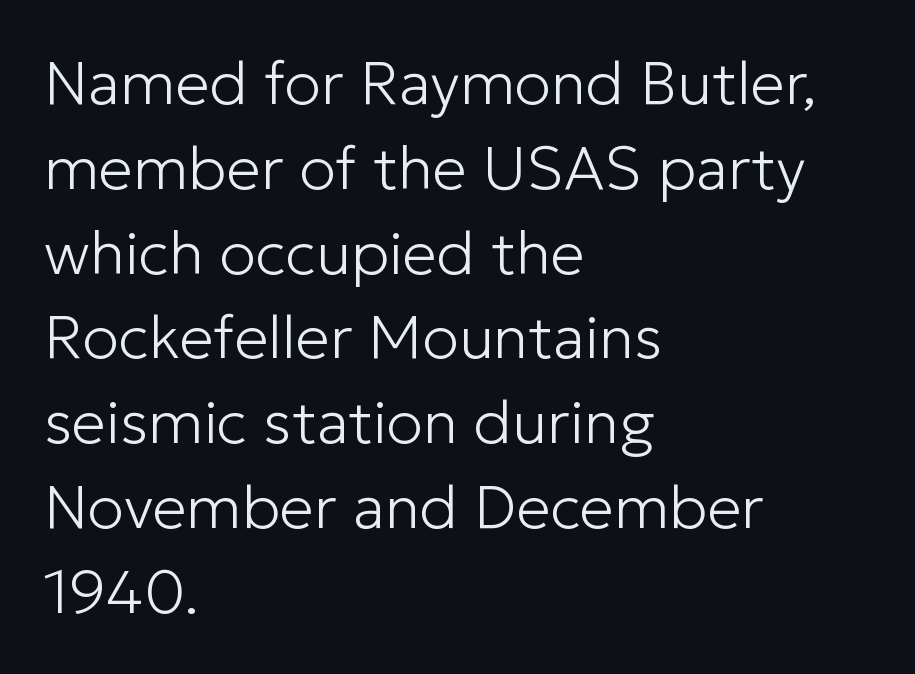
The image shows 61 px light sans-serif type, upright; set left-aligned, normal line spacing (1.39x), normal letter spacing, not underlined; low stroke contrast and a medium x-height.
